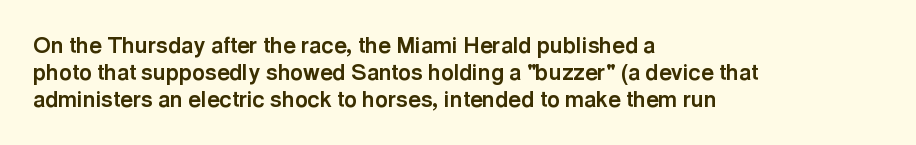
The image shows 22 px bold type, upright; set left-aligned, line spacing 1.22x, normal letter spacing, not underlined.
